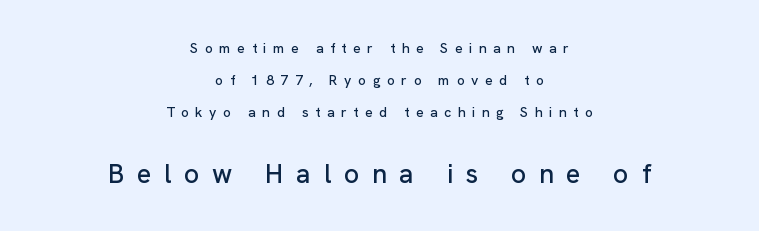
Students, note that the glyphs here are deliberately spaced far apart. Where is the straight margin? There isn't one; the lines are centered. What's the leading like? Stretched, with rows far apart. Bare-footed words on every line. Italic? Not at all — the glyphs are vertical. Does the bottom block carry the larger type? Yes, it does.
